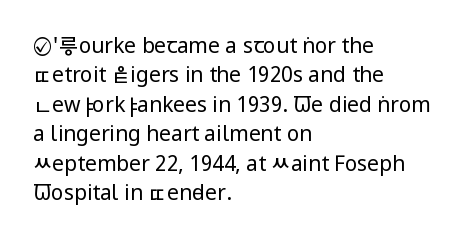
A clean baseline with only descenders dipping below it. If you drew a line through each stem, it would be perfectly vertical. Honestly, the row spacing looks completely unremarkable. Is this a heavy cut? Hardly; it is regular or lighter.
